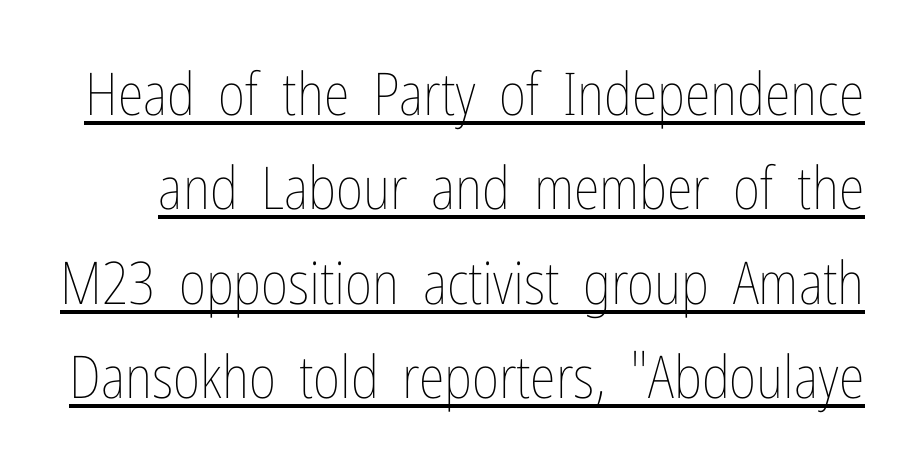
Q: Is the text bold? A: No.
Q: Is the text italic (slanted)? A: No, it is upright.
Q: Is the text underlined? A: Yes.
Q: Is the spacing between letters normal or unusually wide? A: Normal.
Q: Is the spacing between lines tight, normal or loose? A: Normal.
Q: Width (condensed, normal, or wide)? A: Condensed.
Q: Stroke contrast? A: Low.
Q: x-height? A: Medium.
Q: Monospaced? A: No.
